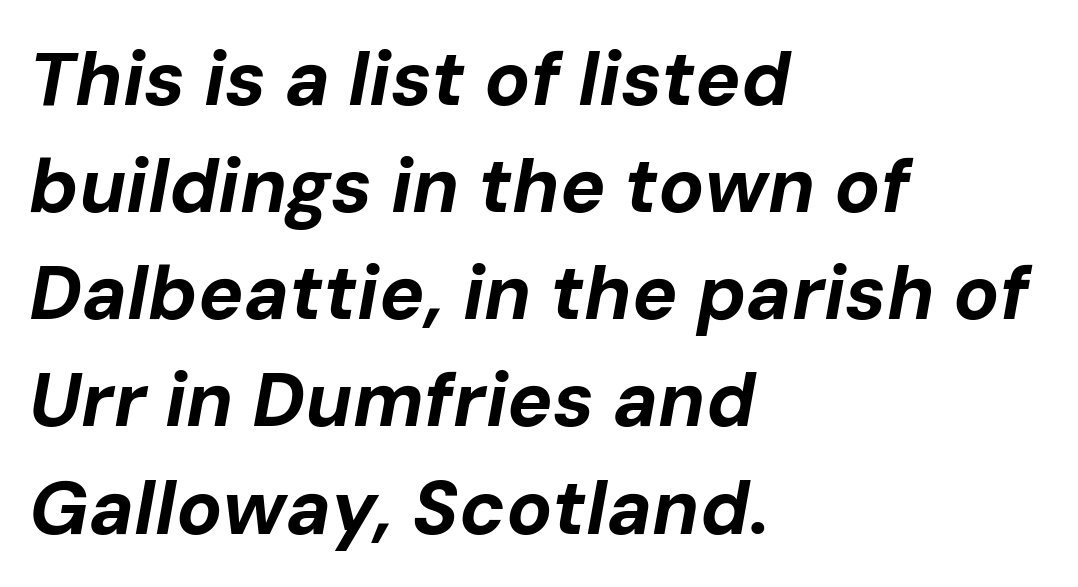
Q: Is the text bold? A: Yes.
Q: Is the text italic (slanted)? A: Yes, it leans right by about 10 degrees.
Q: Is the text underlined? A: No.
Q: How is the paragraph aligned? A: Left-aligned.
Q: Is the spacing between letters normal or unusually wide? A: Normal.
Q: Is the spacing between lines tight, normal or loose? A: Normal.
Q: Width (condensed, normal, or wide)? A: Normal.
Q: Stroke contrast? A: Low.
Q: x-height? A: Medium.
Q: Monospaced? A: No.
